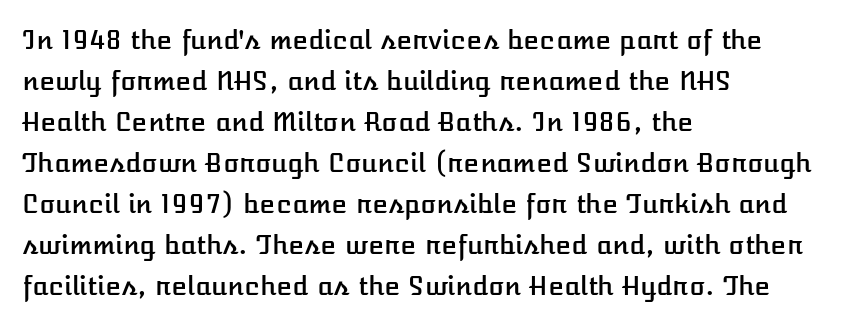
{"italic": "no", "underline": "no", "align": "left", "line_spacing": "normal", "line_spacing_ratio": 1.58, "letter_spacing": "normal", "letter_spacing_em": 0.0, "glyph_px": 26}
